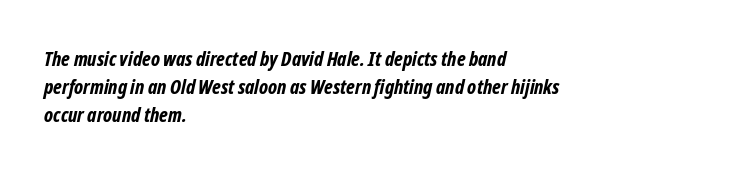
The image shows 20 px bold type; set left-aligned, normal line spacing (1.4x), normal letter spacing, not underlined.
